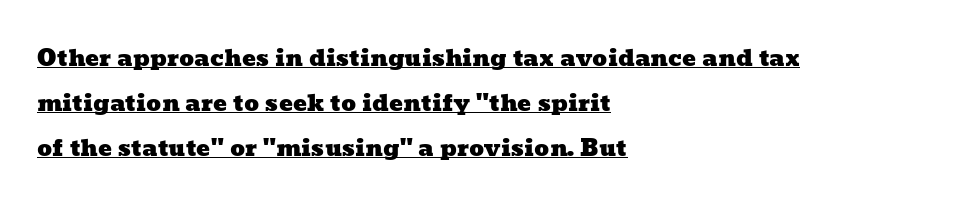
{"underline": "yes", "align": "left", "line_spacing": "loose", "line_spacing_ratio": 1.96, "letter_spacing": "normal", "letter_spacing_em": 0.0, "glyph_px": 23}
